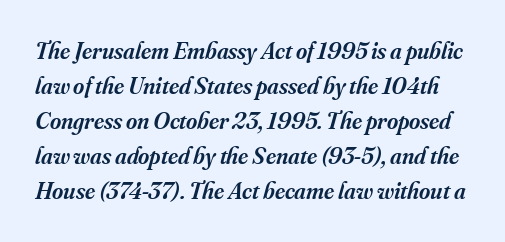
Set as a demibold, roughly 600 on the weight scale. It's the slanting kind of type. Descenders hang freely into open space. Letter spacing: default. The leading is moderate, giving the passage an even texture.
